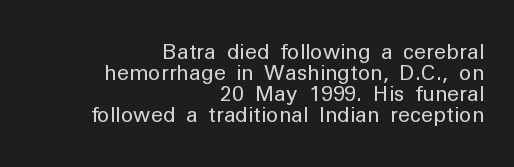
Q: Is the text bold? A: No.
Q: Is the text italic (slanted)? A: No, it is upright.
Q: Is the text underlined? A: No.
Q: How is the paragraph aligned? A: Right-aligned.
Q: Is the spacing between letters normal or unusually wide? A: Normal.
Q: Is the spacing between lines tight, normal or loose? A: Tight.
